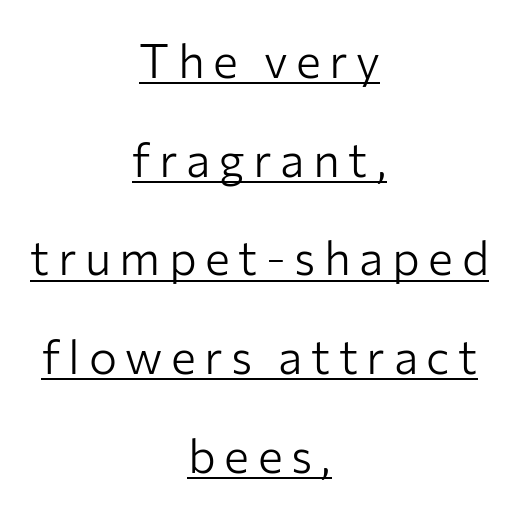
Q: Is the text bold? A: No.
Q: Is the text italic (slanted)? A: No, it is upright.
Q: Is the typeface a serif or a sans-serif typeface? A: Sans-serif.
Q: Is the text underlined? A: Yes.
Q: How is the paragraph aligned? A: Centered.
Q: Is the spacing between lines tight, normal or loose? A: Loose.
Q: Width (condensed, normal, or wide)? A: Normal.
Q: Stroke contrast? A: Low.
Q: x-height? A: Medium.
Q: Monospaced? A: No.
